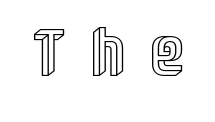
Q: Is the text italic (slanted)? A: No, it is upright.
Q: Is the text underlined? A: No.
Q: Is the spacing between letters normal or unusually wide? A: Unusually wide.
Q: Width (condensed, normal, or wide)? A: Condensed.
Q: x-height? A: Large.
Q: Monospaced? A: No.
